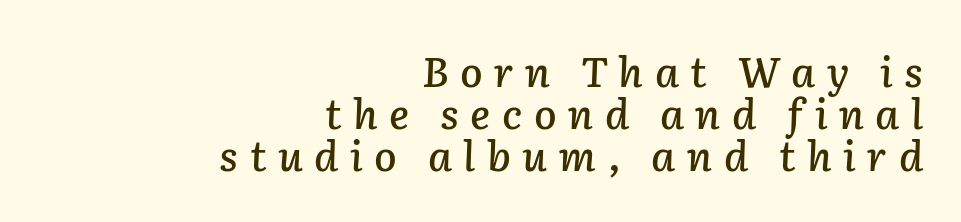
The leading is snug, giving the passage a crowded texture. Character widths vary here, with narrow letters taking less room than wide ones. What stands out about the letter spacing? Its width — letters are far apart. Observe the lean: these are italic letterforms. Descenders are the only things crossing below the line.
